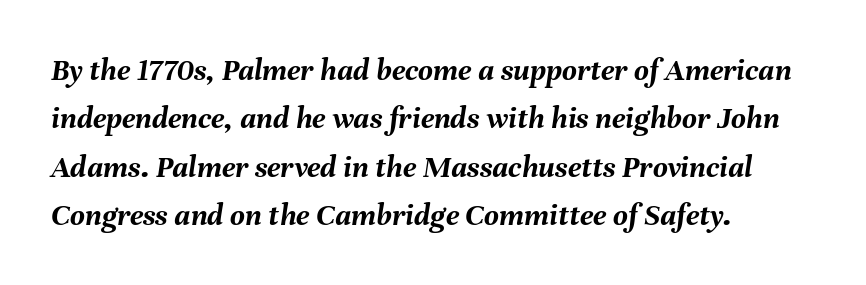
The leading is moderate, giving the passage an even texture. Descenders hang freely into open space. This sample has the flowing, uneven cadence of proportional lettering. On the weight axis this lands at bold, roughly 700.
